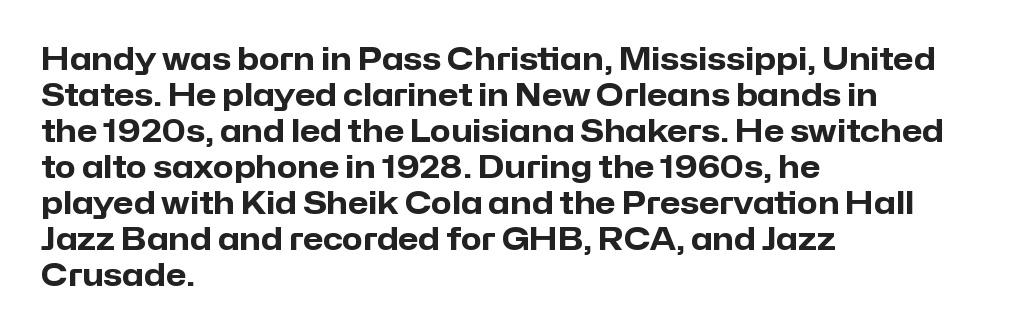
Thick stems and heavy bowls — unmistakably bold. The area under the type is left untouched. These lines are composed in type without serifs. Posture: vertical.
